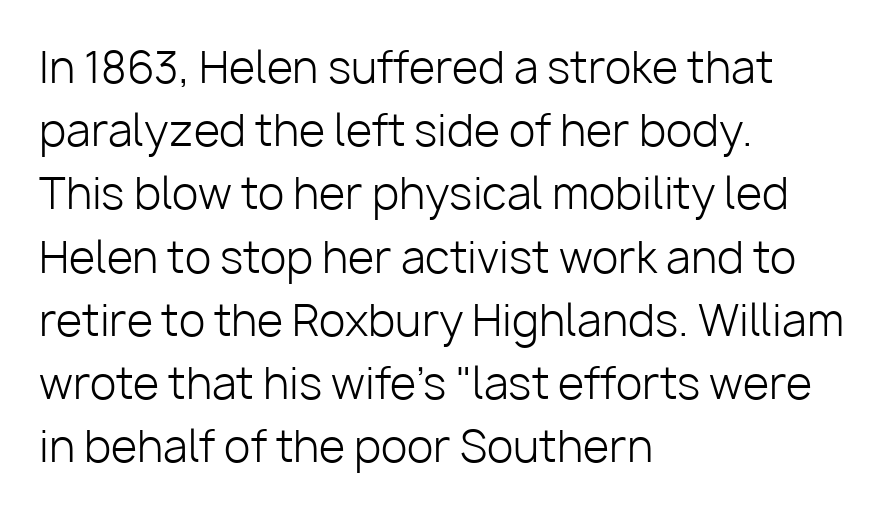
{"serif": "no", "italic": "no", "bold": "no", "weight": "light", "width": "normal", "stroke_contrast": "low", "x_height": "medium", "monospaced": "no", "underline": "no", "align": "left", "line_spacing": "normal", "line_spacing_ratio": 1.47, "letter_spacing": "normal", "letter_spacing_em": 0.0, "glyph_px": 43}
